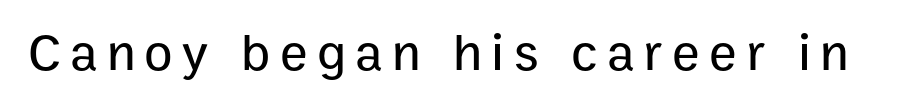
The specimen reads as upright at a glance. Words float on clear page, feet unadorned. These lines are composed in type without serifs. Is this a fixed-width face? No — the glyphs have proportional, varying widths.
